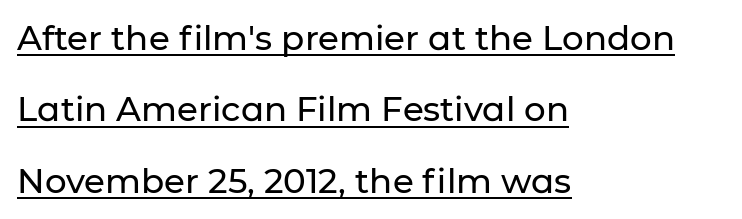
The image shows 34 px sans-serif type, upright; set left-aligned, loose line spacing (2.1x), normal letter spacing, underlined; low stroke contrast and a medium x-height.
